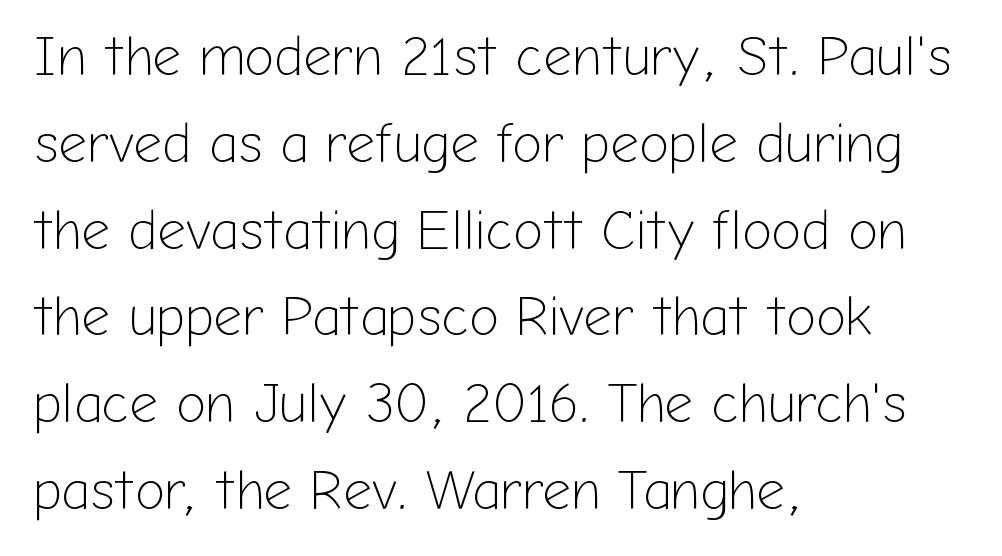
Q: Is the text bold? A: No.
Q: Is the text italic (slanted)? A: No, it is upright.
Q: Is the typeface a serif or a sans-serif typeface? A: Sans-serif.
Q: Is the text underlined? A: No.
Q: How is the paragraph aligned? A: Left-aligned.
Q: Is the spacing between letters normal or unusually wide? A: Normal.
Q: Is the spacing between lines tight, normal or loose? A: Normal.
Q: Width (condensed, normal, or wide)? A: Normal.
Q: Stroke contrast? A: Low.
Q: x-height? A: Medium.
Q: Monospaced? A: No.
